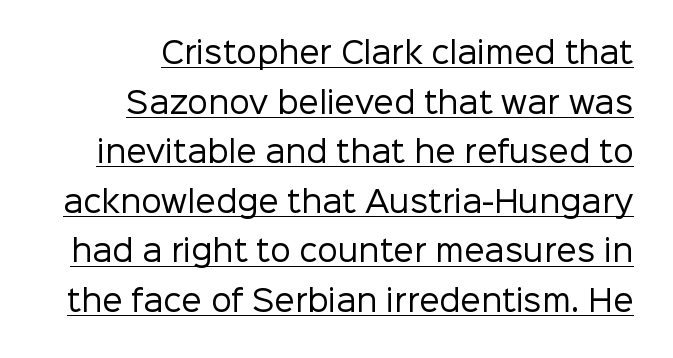
Q: Is the text bold? A: No.
Q: Is the text italic (slanted)? A: No, it is upright.
Q: Is the typeface a serif or a sans-serif typeface? A: Sans-serif.
Q: Is the text underlined? A: Yes.
Q: Is the spacing between letters normal or unusually wide? A: Normal.
Q: Width (condensed, normal, or wide)? A: Normal.
Q: Stroke contrast? A: Low.
Q: x-height? A: Medium.
Q: Monospaced? A: No.
